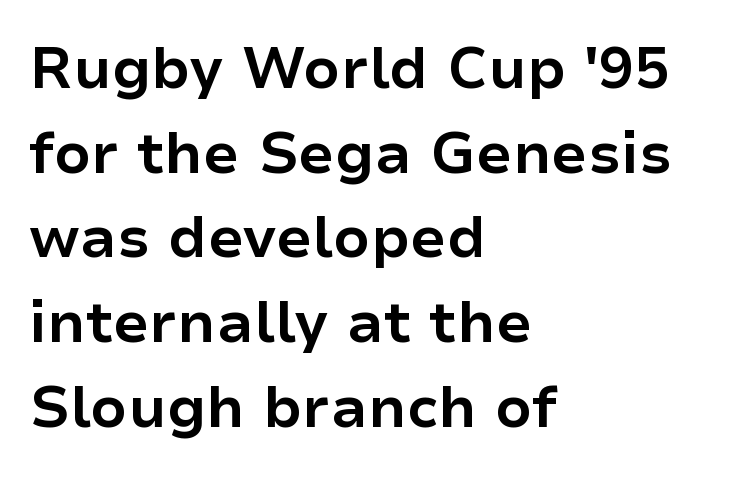
Unmarked baselines from the first word to the last. The line texture is even and compact thanks to regular tracking. In terms of leading, this rendering sits right in the middle. Varying glyph widths throughout — classic text-font behaviour. This is roman type, the default non-slanted kind.
